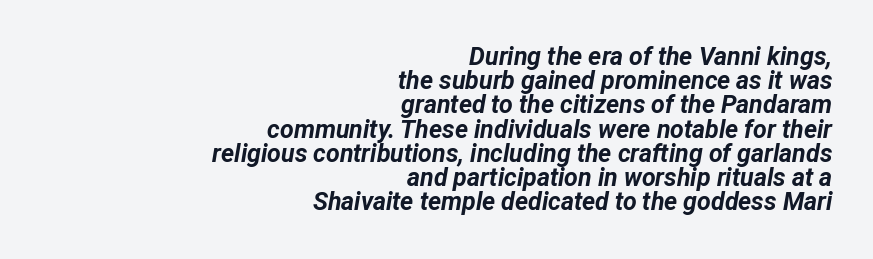
Q: Is the text bold? A: Yes.
Q: Is the text italic (slanted)? A: Yes, it leans right by about 12 degrees.
Q: Is the text underlined? A: No.
Q: How is the paragraph aligned? A: Right-aligned.
Q: Is the spacing between letters normal or unusually wide? A: Normal.
Q: Is the spacing between lines tight, normal or loose? A: Tight.
